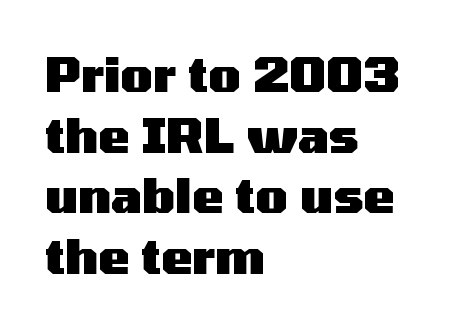
The image shows 47 px heavy, wide sans-serif type, upright; set left-aligned, normal line spacing (1.29x), normal letter spacing, not underlined; medium stroke contrast and a medium x-height.
